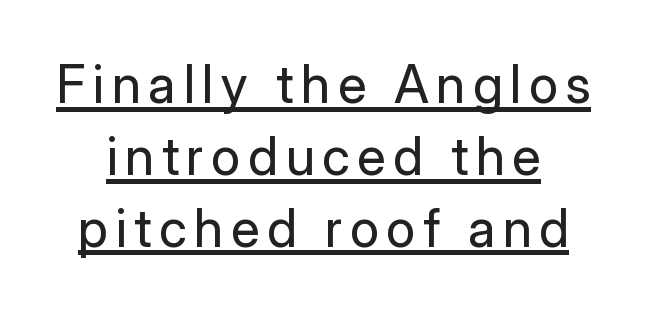
The image shows 52 px regular-weight sans-serif type, upright; set normal line spacing (1.38x), underlined; low stroke contrast and a medium x-height.
